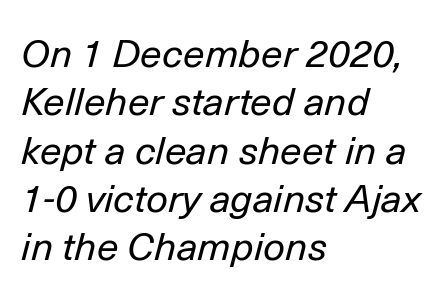
{"italic": "yes", "lean": "right", "slant_degrees": 14, "bold": "no", "weight": "regular", "width": "normal", "stroke_contrast": "low", "x_height": "medium", "monospaced": "no", "underline": "no", "align": "left", "line_spacing_ratio": 1.24, "letter_spacing": "normal", "letter_spacing_em": 0.0, "glyph_px": 39}
